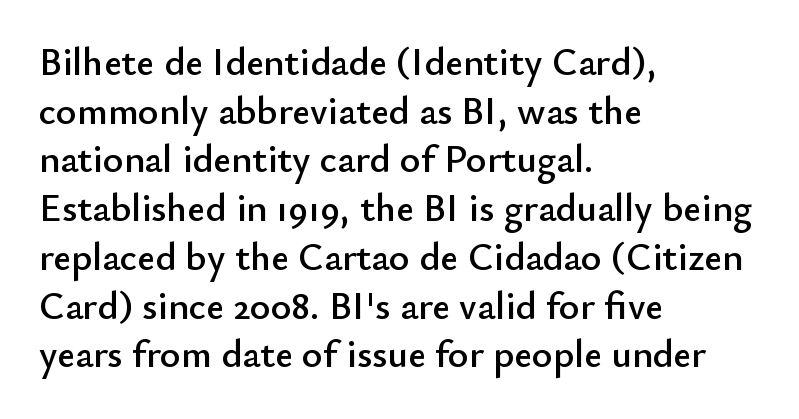
{"serif": "no", "italic": "no", "width": "normal", "stroke_contrast": "low", "x_height": "small", "monospaced": "no", "underline": "no", "align": "left", "line_spacing": "normal", "line_spacing_ratio": 1.25, "letter_spacing": "normal", "letter_spacing_em": 0.0, "glyph_px": 39}
